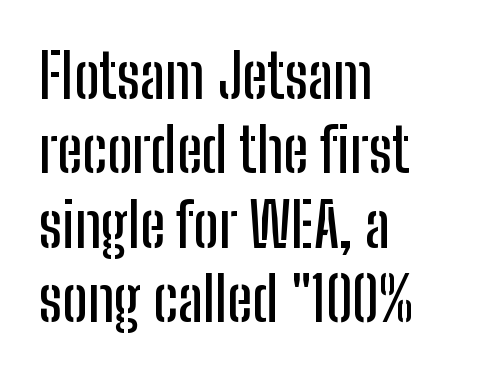
The image shows 60 px condensed sans-serif type, upright; set left-aligned, line spacing 1.24x, normal letter spacing, not underlined; low stroke contrast and a medium x-height.
